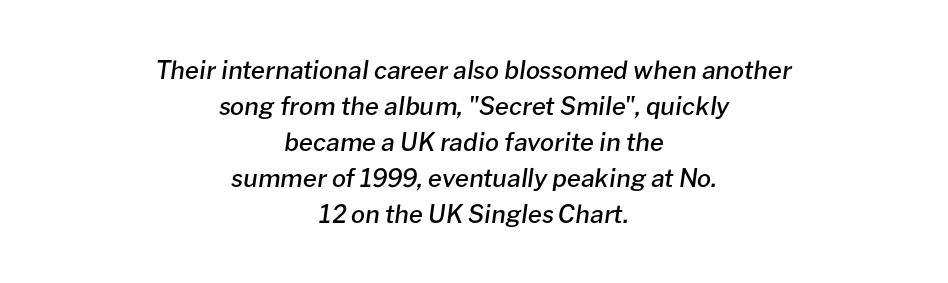
Each new line begins a customary step beneath the previous one. Summary of weight: moderately heavy, a semibold. The rendering applies a slant to the glyphs. Here the glyphs are tracked normally, forming tight word shapes. Descender tails drop into unmarked territory. Leftover space on each line is divided equally before and after the words.
